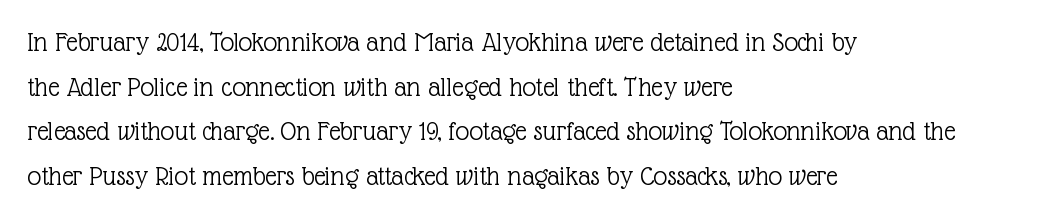
The image shows 28 px light serif type, upright; set left-aligned, normal line spacing (1.59x), normal letter spacing, not underlined; a medium x-height.
